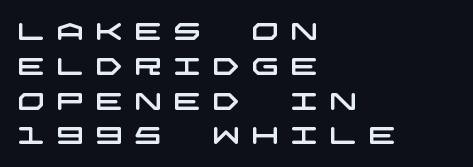
The image shows 24 px text type; set left-aligned, normal line spacing (1.45x), unusually wide letter spacing (+0.49 em), not underlined.
